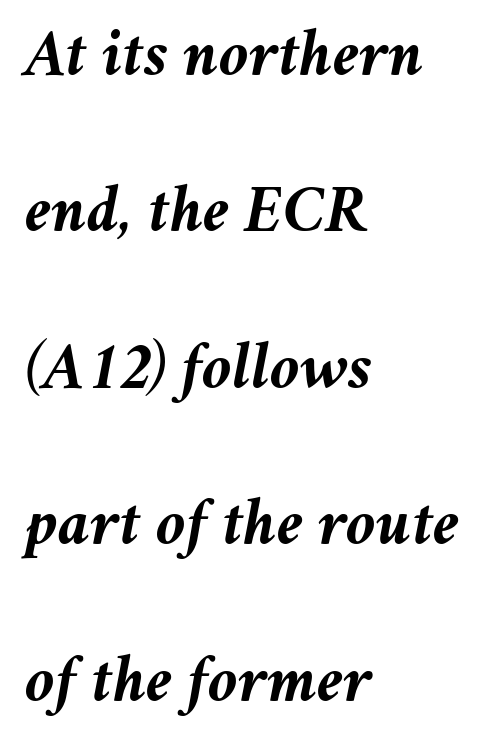
The image shows 68 px semibold type, italic (leaning right); set left-aligned, loose line spacing (2.3x), normal letter spacing, not underlined; medium stroke contrast and a medium x-height.
